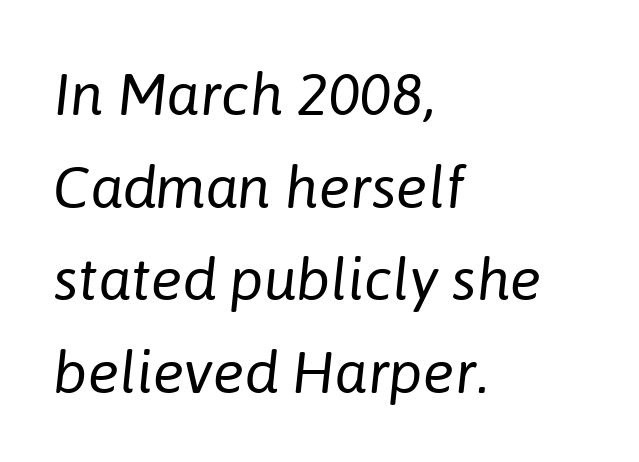
{"italic": "yes", "lean": "right", "slant_degrees": 6, "bold": "no", "weight": "regular", "width": "normal", "stroke_contrast": "low", "x_height": "medium", "monospaced": "no", "underline": "no", "align": "left", "line_spacing": "normal", "line_spacing_ratio": 1.57, "letter_spacing": "normal", "letter_spacing_em": 0.0, "glyph_px": 59}
